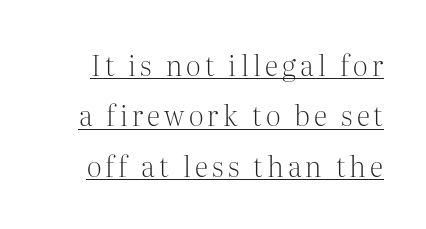
{"serif": "yes", "italic": "no", "bold": "no", "weight": "light", "width": "normal", "stroke_contrast": "medium", "x_height": "medium", "monospaced": "no", "underline": "yes", "line_spacing_ratio": 1.8, "glyph_px": 28}
